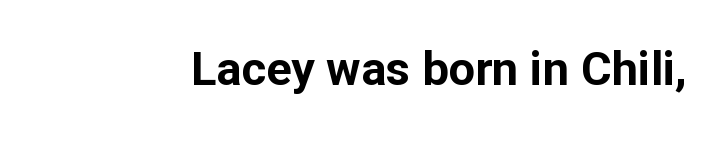
The image shows 47 px bold sans-serif type, upright; set normal letter spacing, not underlined; low stroke contrast and a medium x-height.
